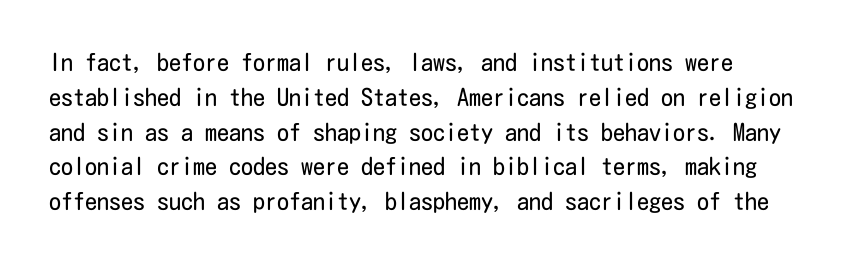
The image shows 24 px text type, upright; set normal line spacing (1.45x), normal letter spacing, not underlined.
